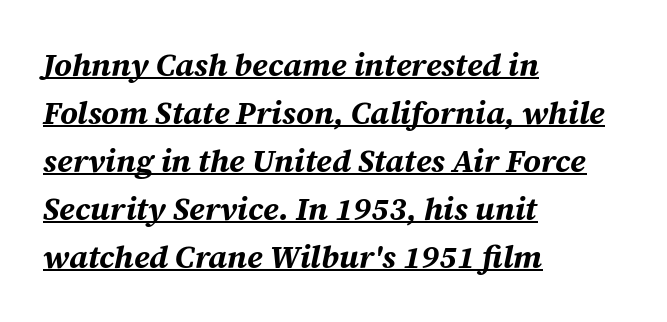
{"italic": "yes", "lean": "right", "slant_degrees": 12, "bold": "yes", "weight": "bold", "width": "normal", "stroke_contrast": "medium", "x_height": "medium", "monospaced": "no", "underline": "yes", "align": "left", "line_spacing": "normal", "line_spacing_ratio": 1.5, "letter_spacing": "normal", "letter_spacing_em": 0.0, "glyph_px": 32}
